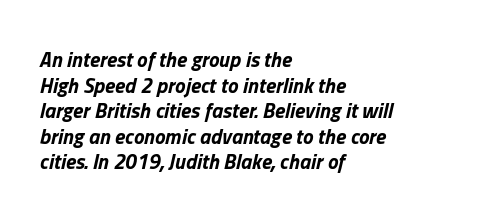
The image shows 21 px bold type, italic (leaning right); set left-aligned, line spacing 1.22x, normal letter spacing, not underlined.
